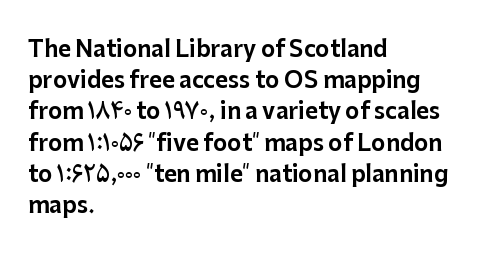
The image shows 22 px text type, upright; set left-aligned, normal line spacing (1.42x), normal letter spacing, not underlined.
